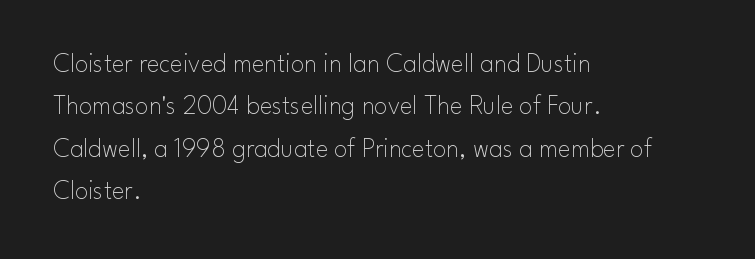
The image shows 27 px text type, upright; set left-aligned, normal line spacing (1.57x), normal letter spacing, not underlined.
